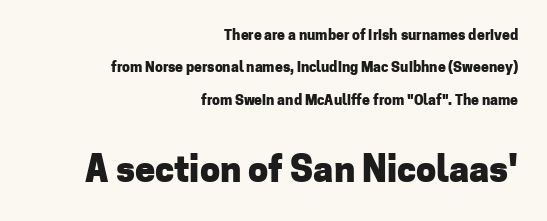
The image shows 36 px heavy sans-serif type, upright; set right-aligned, loose line spacing (2.32x), normal letter spacing, not underlined; the second (bottom) block is 2.57x larger; low stroke contrast and a medium x-height.
